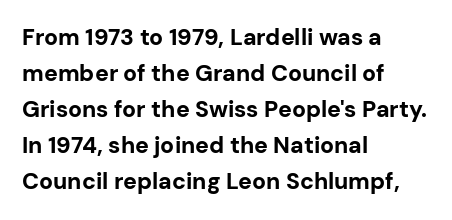
Notice how descenders clear the ascenders below comfortably — that's standard leading. The sample has been set heavy, in full bold. Italic? Not at all — the glyphs are vertical. A bare baseline throughout the passage. The rag falls on the right side of this text block. Inter-character spacing is left at the font's built-in metrics.
